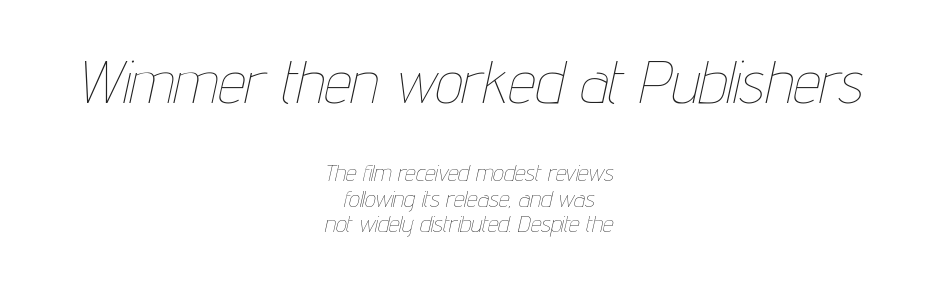
Q: Is the text bold? A: No.
Q: Is the text italic (slanted)? A: Yes, it leans right by about 12 degrees.
Q: Is the text underlined? A: No.
Q: How is the paragraph aligned? A: Centered.
Q: Is the spacing between letters normal or unusually wide? A: Normal.
Q: Is the spacing between lines tight, normal or loose? A: Tight.
Q: Which block of text is set in a larger size, the first (top) or the second (bottom)? A: The first (top) one.
Q: Width (condensed, normal, or wide)? A: Condensed.
Q: Stroke contrast? A: Low.
Q: x-height? A: Medium.
Q: Monospaced? A: No.
